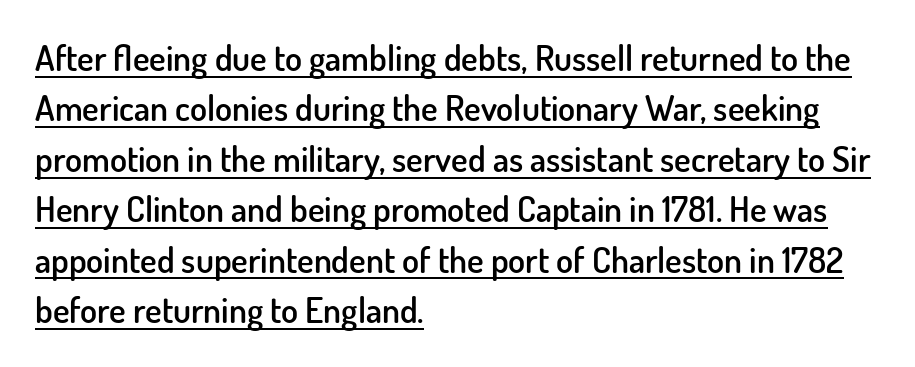
The image shows 35 px semibold sans-serif type, upright; set left-aligned, normal line spacing (1.44x), normal letter spacing, underlined; low stroke contrast and a small x-height.
